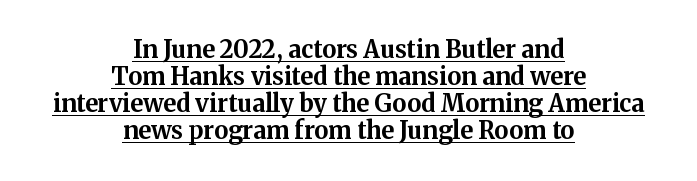
{"italic": "no", "bold": "yes", "underline": "yes", "align": "center", "line_spacing": "tight", "line_spacing_ratio": 1.13, "letter_spacing": "normal", "letter_spacing_em": 0.0, "glyph_px": 24}
